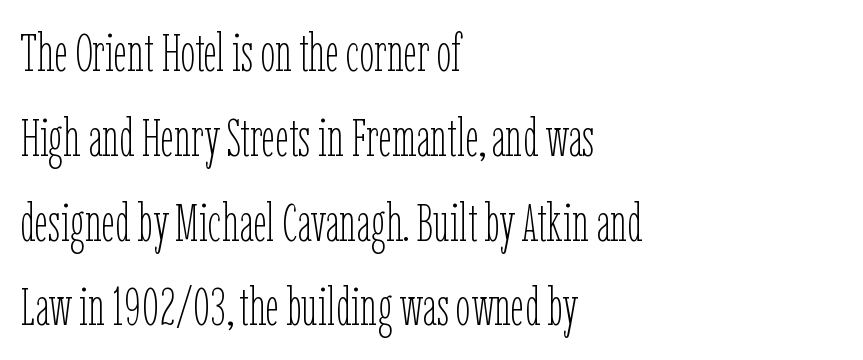
{"italic": "no", "bold": "no", "weight": "thin", "width": "condensed", "stroke_contrast": "low", "x_height": "medium", "monospaced": "no", "underline": "no", "align": "left", "line_spacing": "normal", "line_spacing_ratio": 1.6, "letter_spacing": "normal", "letter_spacing_em": 0.0, "glyph_px": 53}
